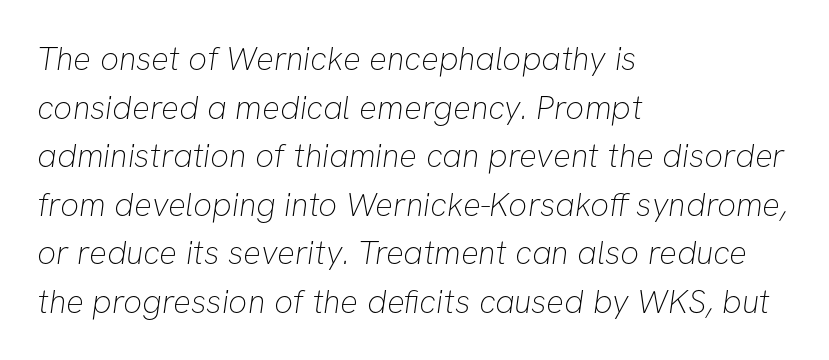
Q: Is the text bold? A: No.
Q: Is the typeface a serif or a sans-serif typeface? A: Sans-serif.
Q: Is the text underlined? A: No.
Q: How is the paragraph aligned? A: Left-aligned.
Q: Is the spacing between letters normal or unusually wide? A: Normal.
Q: Is the spacing between lines tight, normal or loose? A: Normal.
Q: Width (condensed, normal, or wide)? A: Normal.
Q: Stroke contrast? A: Low.
Q: x-height? A: Medium.
Q: Monospaced? A: No.
